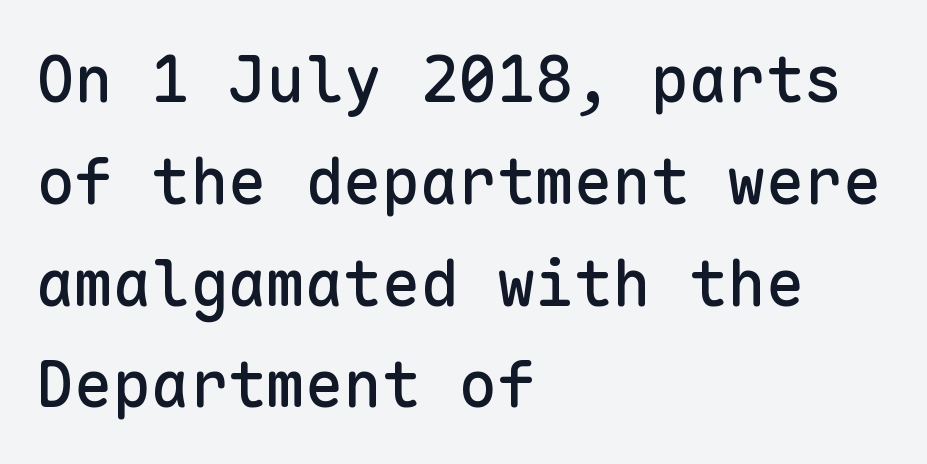
Q: Is the text italic (slanted)? A: No, it is upright.
Q: Is the typeface a serif or a sans-serif typeface? A: Sans-serif.
Q: Is the text underlined? A: No.
Q: How is the paragraph aligned? A: Left-aligned.
Q: Is the spacing between letters normal or unusually wide? A: Normal.
Q: Is the spacing between lines tight, normal or loose? A: Normal.
Q: Width (condensed, normal, or wide)? A: Normal.
Q: Stroke contrast? A: Low.
Q: x-height? A: Medium.
Q: Monospaced? A: Yes.
